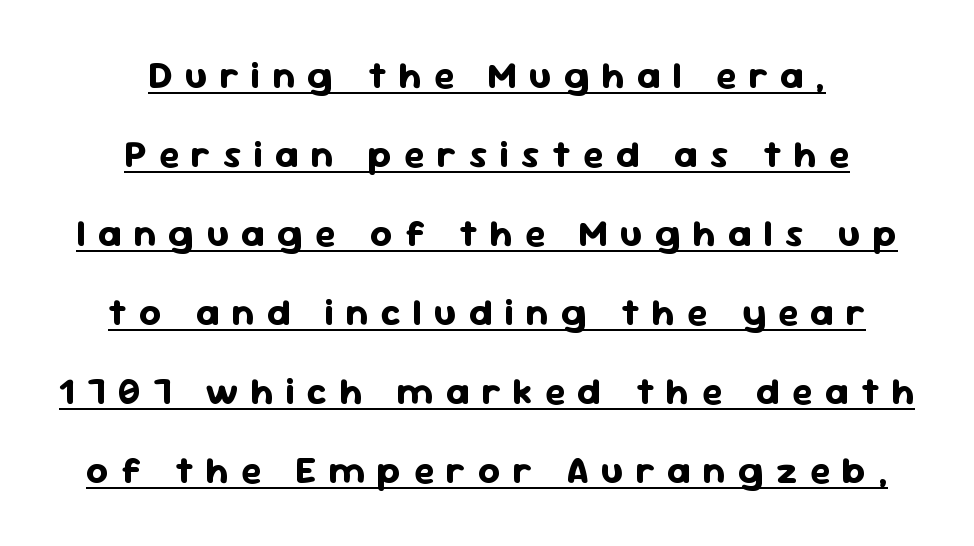
The image shows 38 px bold sans-serif type, upright; set centered, loose line spacing (2.08x), unusually wide letter spacing (+0.32 em), underlined; low stroke contrast and a medium x-height.
